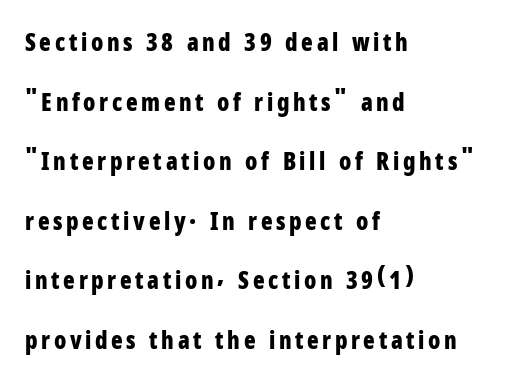
The image shows 24 px bold type, upright; set left-aligned, loose line spacing (2.48x), not underlined.
